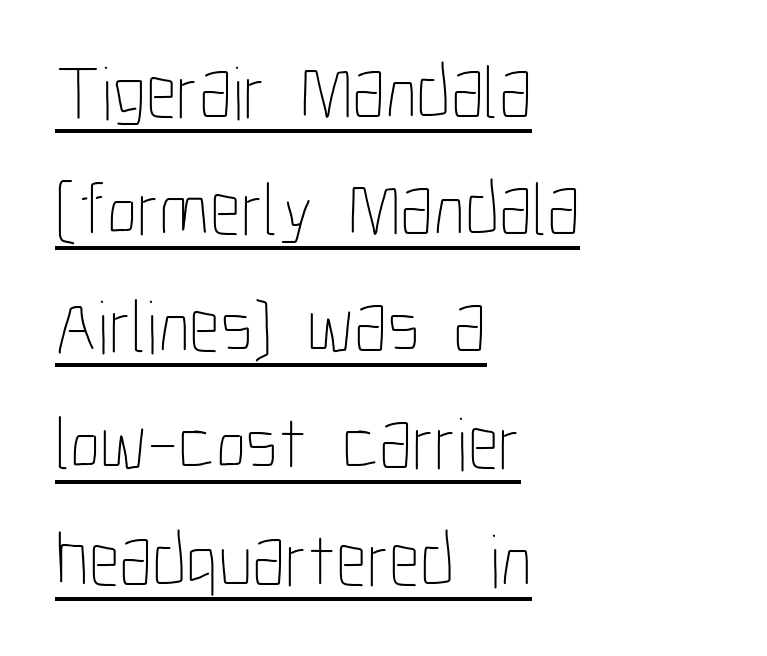
The image shows 76 px thin, condensed type, upright; set left-aligned, normal line spacing (1.54x), normal letter spacing, underlined; low stroke contrast and a medium x-height.
